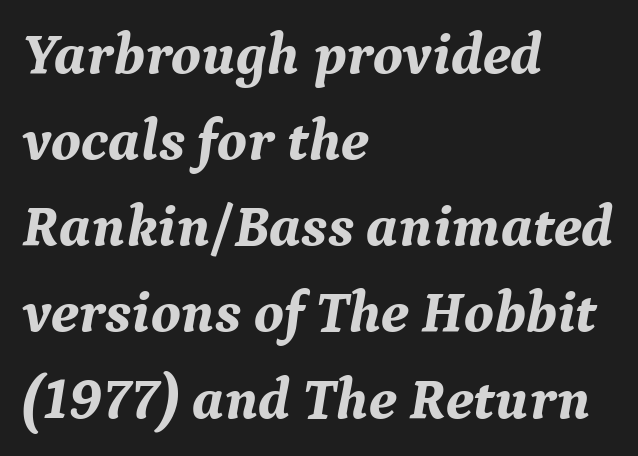
The image shows 59 px bold serif type, italic (leaning right); set left-aligned, normal line spacing (1.46x), normal letter spacing, not underlined; medium stroke contrast and a medium x-height.
